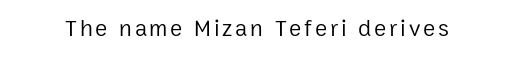
Honestly, there is no underline to notice here at all. This is roman type, the default non-slanted kind. Weight: not bold — regular or lighter.
